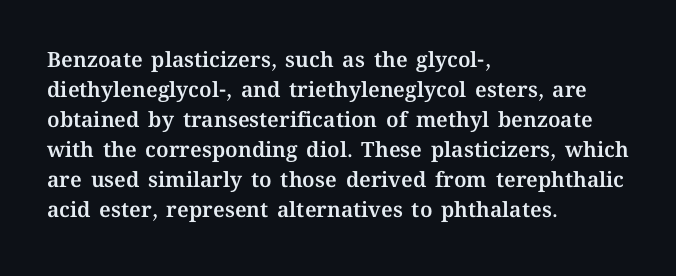
{"italic": "no", "underline": "no", "align": "left", "line_spacing": "normal", "line_spacing_ratio": 1.43, "letter_spacing": "normal", "letter_spacing_em": 0.0, "glyph_px": 21}
